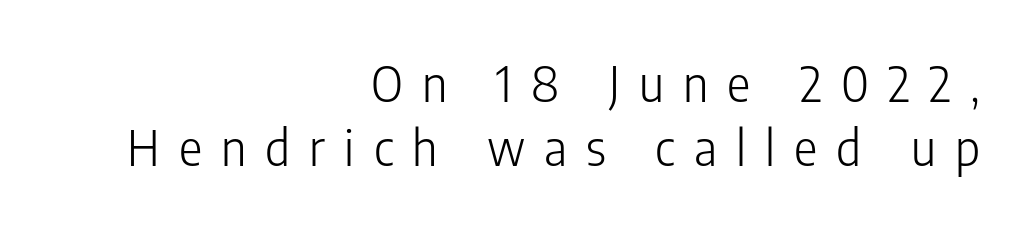
Q: Is the text bold? A: No.
Q: Is the text italic (slanted)? A: No, it is upright.
Q: Is the typeface a serif or a sans-serif typeface? A: Sans-serif.
Q: Is the text underlined? A: No.
Q: How is the paragraph aligned? A: Right-aligned.
Q: Is the spacing between letters normal or unusually wide? A: Unusually wide.
Q: Is the spacing between lines tight, normal or loose? A: Normal.
Q: Width (condensed, normal, or wide)? A: Condensed.
Q: Stroke contrast? A: Low.
Q: x-height? A: Medium.
Q: Monospaced? A: No.
